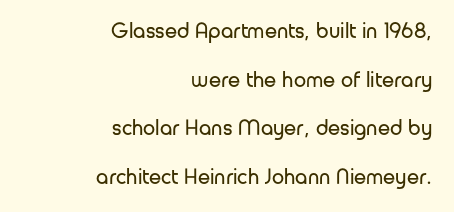
These lines stack with their right ends in a neat column. The space directly below the letters is spotless. Weight: in the light-to-regular range. Between one letter and the next there's only the usual sliver of space. These lines stand farther apart than default settings would place them.
